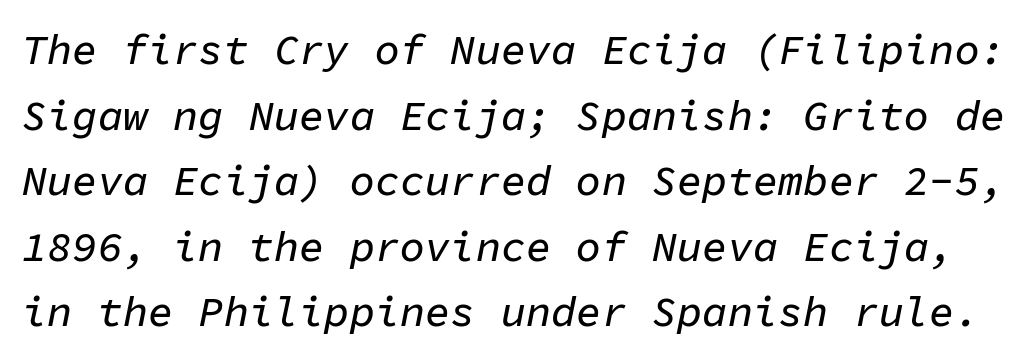
{"italic": "yes", "lean": "right", "slant_degrees": 11, "width": "normal", "stroke_contrast": "low", "x_height": "medium", "monospaced": "yes", "underline": "no", "line_spacing": "normal", "line_spacing_ratio": 1.56, "letter_spacing": "normal", "letter_spacing_em": 0.0, "glyph_px": 42}
